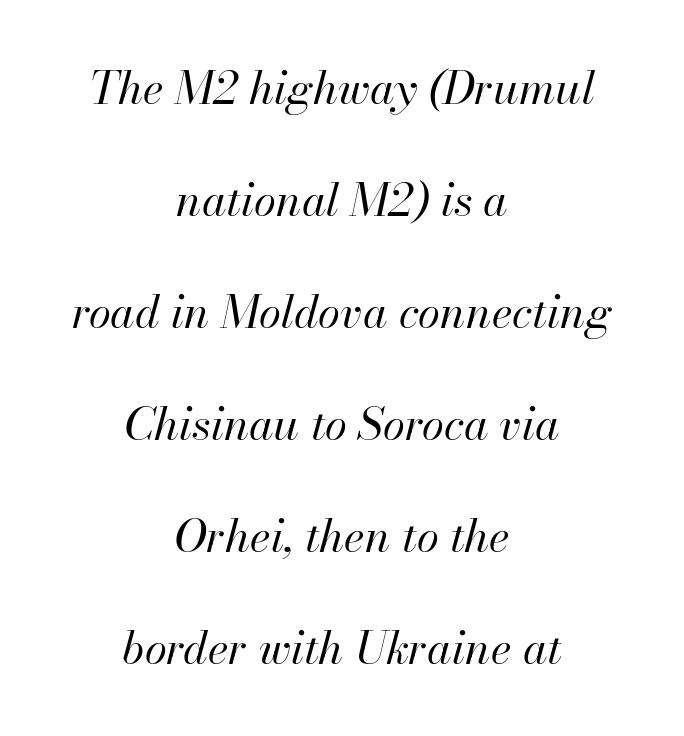
{"italic": "yes", "lean": "right", "slant_degrees": 13, "bold": "no", "weight": "regular", "width": "normal", "stroke_contrast": "high", "x_height": "small", "monospaced": "no", "underline": "no", "align": "center", "line_spacing": "loose", "line_spacing_ratio": 2.49, "letter_spacing": "normal", "letter_spacing_em": 0.0, "glyph_px": 45}
